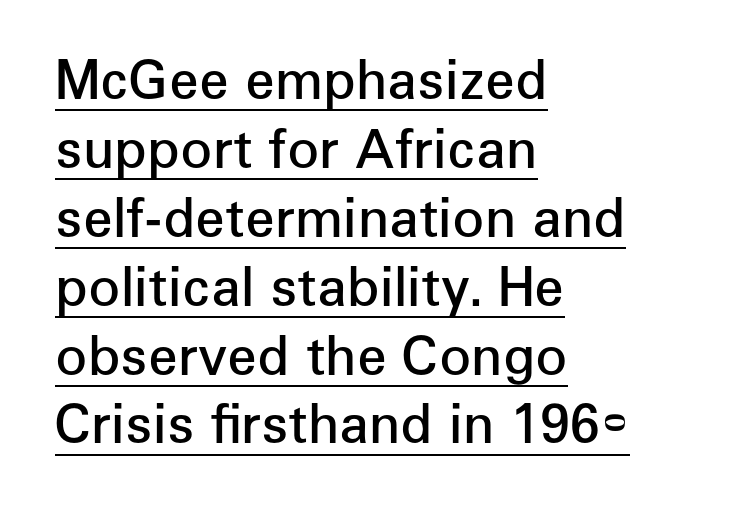
Normally led — the rows are evenly, conventionally spaced. The designer went with a sans here, leaving each stem footless. The axis of the letterforms is exactly vertical. You could not count columns in this text — the font is proportionally spaced. Short note: letters normally spaced. Somebody hit Ctrl+U on this one — the words are underlined.
